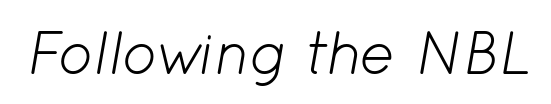
Rendered with sloped, italic letterforms. This reads as an unemphasized weight, regular at the heaviest. This sample has the flowing, uneven cadence of proportional lettering. Plain, unruled lines of type.
